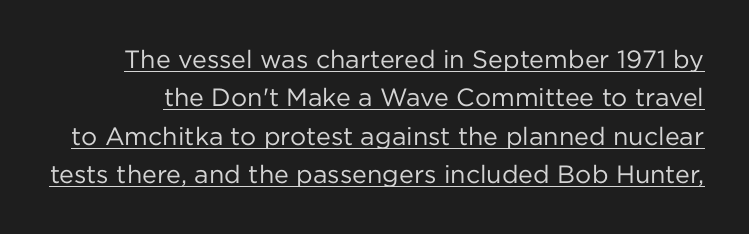
Descenders here cross a horizontal rule under the line. The rendering uses a moderate line-height, typical for paragraphs. Weight: regular or lighter. In terms of letterspacing, this is plain default setting.
